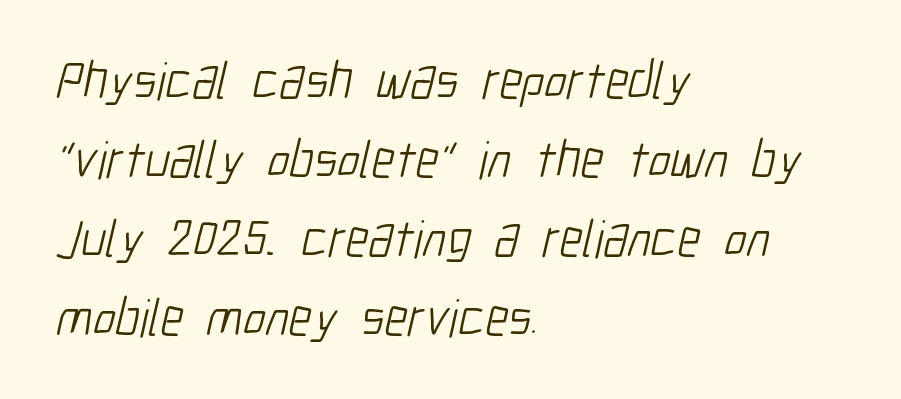
Q: Is the text bold? A: No.
Q: Is the typeface a serif or a sans-serif typeface? A: Sans-serif.
Q: Is the text underlined? A: No.
Q: How is the paragraph aligned? A: Left-aligned.
Q: Is the spacing between letters normal or unusually wide? A: Normal.
Q: Is the spacing between lines tight, normal or loose? A: Normal.
Q: Width (condensed, normal, or wide)? A: Condensed.
Q: Stroke contrast? A: Low.
Q: x-height? A: Medium.
Q: Monospaced? A: No.
